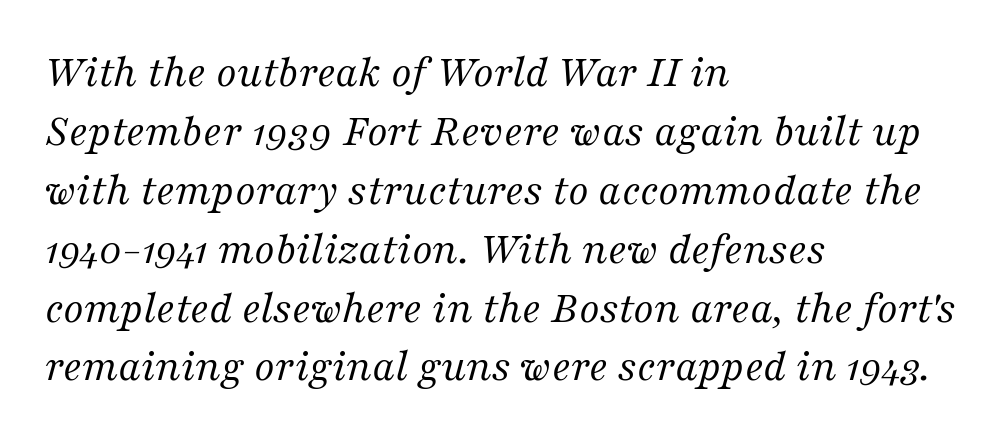
Q: Is the text bold? A: No.
Q: Is the text italic (slanted)? A: Yes, it leans right by about 16 degrees.
Q: Is the typeface a serif or a sans-serif typeface? A: Serif.
Q: Is the text underlined? A: No.
Q: How is the paragraph aligned? A: Left-aligned.
Q: Is the spacing between letters normal or unusually wide? A: Normal.
Q: Is the spacing between lines tight, normal or loose? A: Normal.
Q: Width (condensed, normal, or wide)? A: Normal.
Q: Stroke contrast? A: Medium.
Q: x-height? A: Medium.
Q: Monospaced? A: No.
